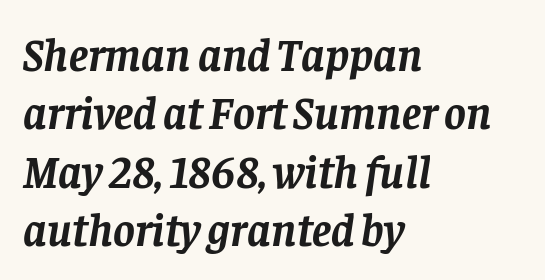
{"serif": "yes", "italic": "yes", "lean": "right", "slant_degrees": 8, "bold": "yes", "weight": "semibold", "width": "normal", "stroke_contrast": "low", "x_height": "large", "monospaced": "no", "underline": "no", "align": "left", "line_spacing": "normal", "line_spacing_ratio": 1.27, "letter_spacing": "normal", "letter_spacing_em": 0.0, "glyph_px": 46}
